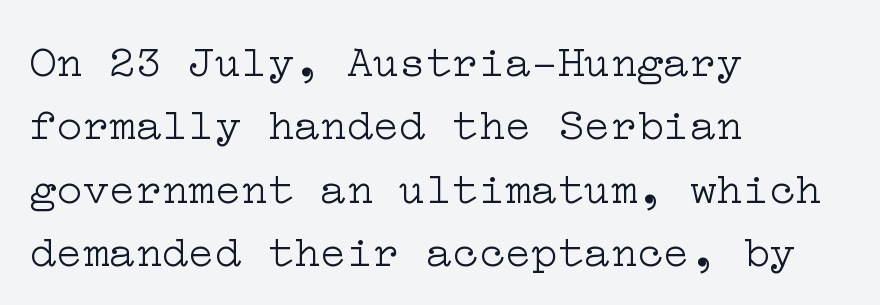
The image shows 44 px light, wide serif type, upright; set left-aligned, normal line spacing (1.44x), normal letter spacing, not underlined; low stroke contrast and a medium x-height.
